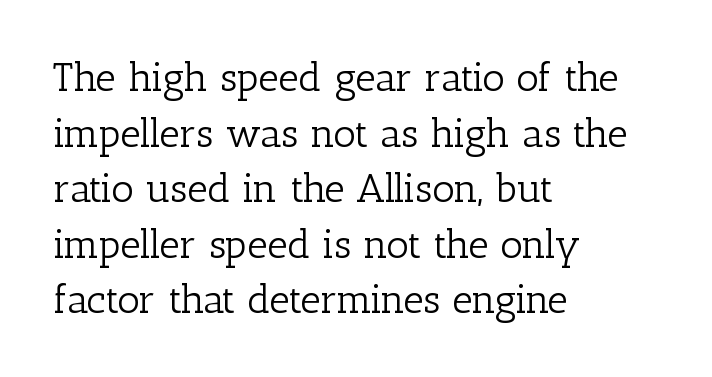
The image shows 40 px light serif type, upright; set left-aligned, normal line spacing (1.39x), normal letter spacing, not underlined; low stroke contrast and a medium x-height.
